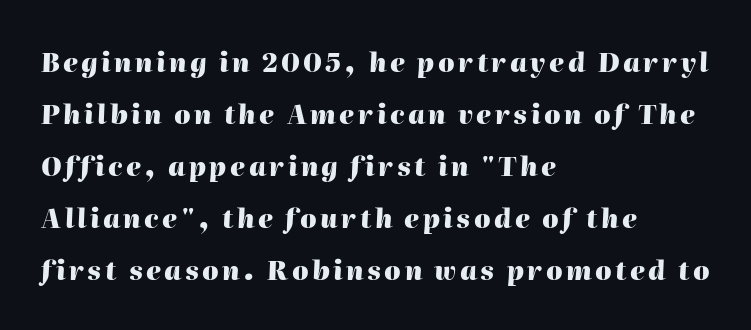
The image shows 26 px bold type, italic (leaning right); set left-aligned, loose line spacing (2.0x), not underlined.
